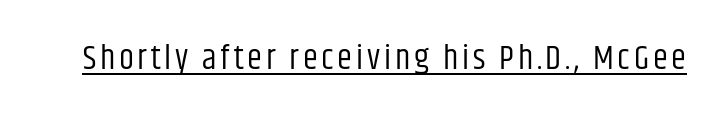
The specimen reads as upright at a glance. No extra ink here — the face is not bold. Varying glyph widths throughout — classic text-font behaviour. Beneath each row of characters lies a ruled line. Look at the bottom of the vertical strokes: they stop flat, with no serifs.
